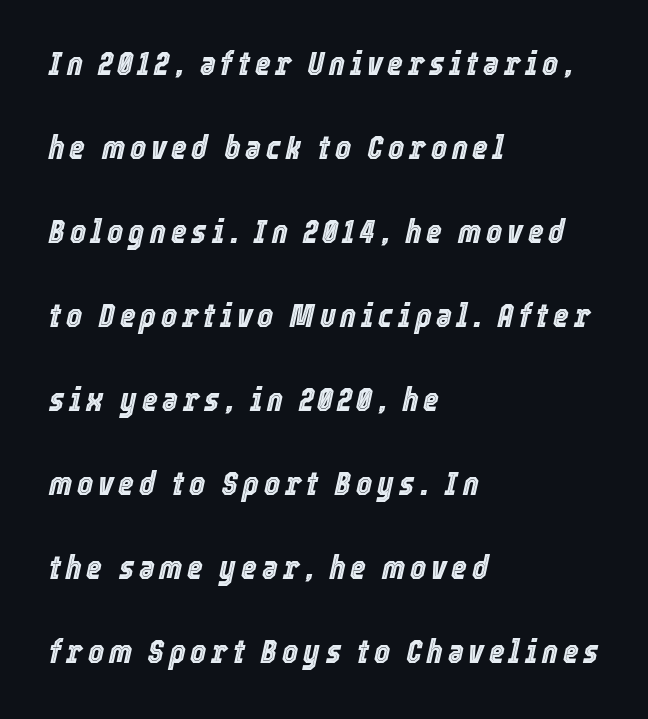
The image shows 34 px condensed type, italic (leaning right); set left-aligned, loose line spacing (2.47x), not underlined; a medium x-height.
